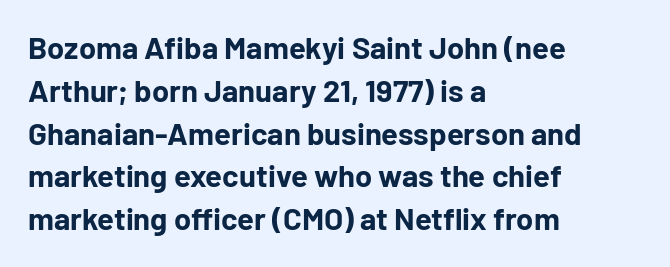
The image shows 31 px bold sans-serif type, upright; set left-aligned, normal line spacing (1.38x), normal letter spacing, not underlined; low stroke contrast and a medium x-height.
